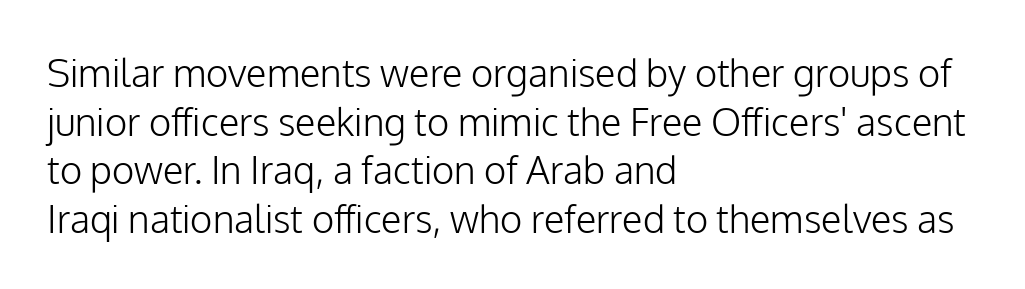
The image shows 38 px light sans-serif type, upright; set left-aligned, normal line spacing (1.28x), normal letter spacing, not underlined; low stroke contrast and a medium x-height.
